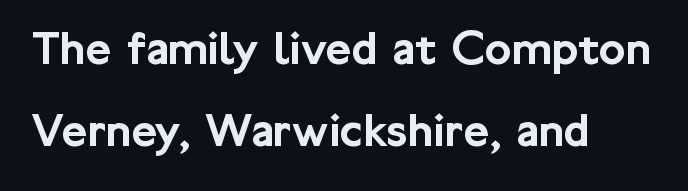
{"serif": "no", "italic": "no", "width": "normal", "stroke_contrast": "low", "x_height": "medium", "monospaced": "no", "underline": "no", "align": "left", "line_spacing": "normal", "line_spacing_ratio": 1.65, "letter_spacing": "normal", "letter_spacing_em": 0.0, "glyph_px": 50}
